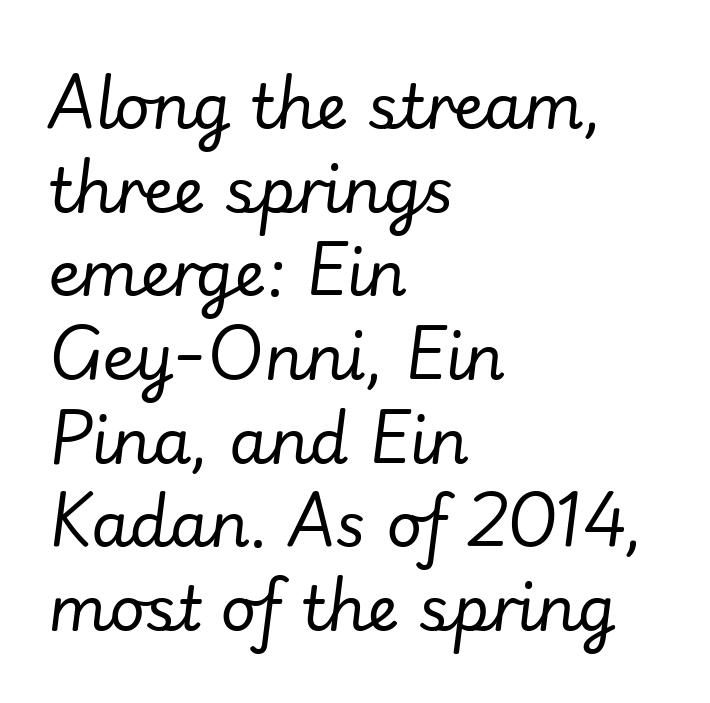
The passage shown is typed in a proportional face where columns would drift. If you drew a line through each stem, it would be angled. Stems here are at most as thick as an everyday book face. The space beneath each line is pristine and unruled.
